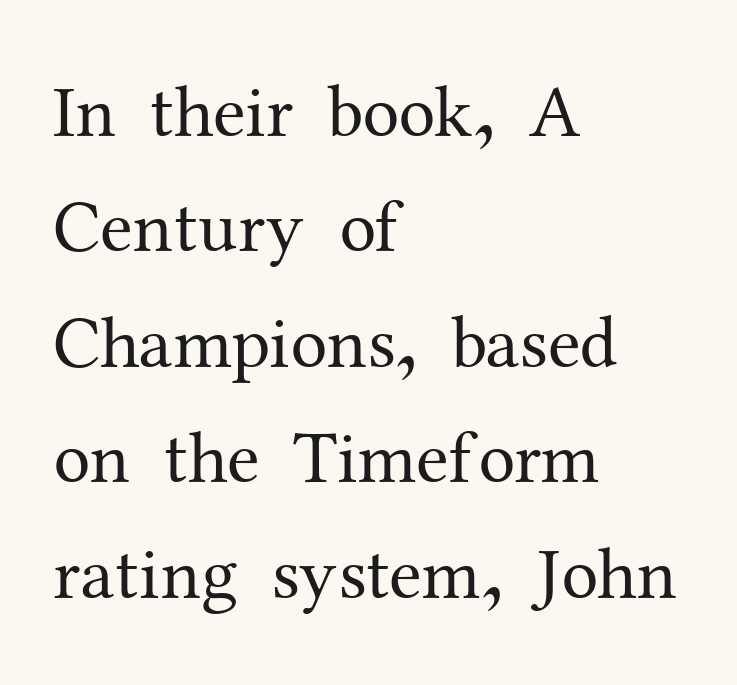
{"serif": "yes", "italic": "no", "bold": "no", "weight": "regular", "width": "normal", "stroke_contrast": "medium", "x_height": "medium", "monospaced": "no", "underline": "no", "align": "left", "line_spacing": "normal", "line_spacing_ratio": 1.56, "letter_spacing": "normal", "letter_spacing_em": 0.0, "glyph_px": 74}
